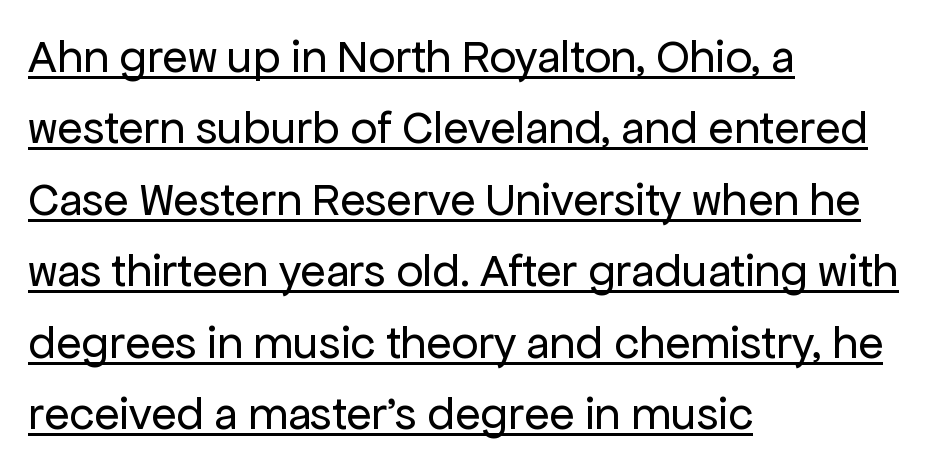
Italic? Not at all — the glyphs are vertical. Nothing sits at the stroke ends, so this counts as sans-serif. The designer left line spacing at the default. Does extra space separate the letters? No, they use regular spacing. Is this a fixed-width face? No — the glyphs have proportional, varying widths.
